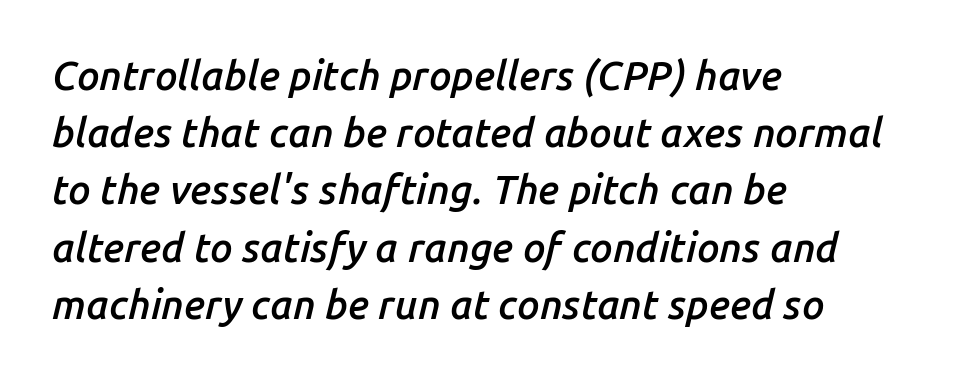
{"italic": "yes", "lean": "right", "slant_degrees": 14, "bold": "semi", "weight": "semibold", "width": "normal", "stroke_contrast": "low", "x_height": "medium", "monospaced": "no", "underline": "no", "align": "left", "line_spacing": "normal", "line_spacing_ratio": 1.43, "letter_spacing": "normal", "letter_spacing_em": 0.0, "glyph_px": 40}
